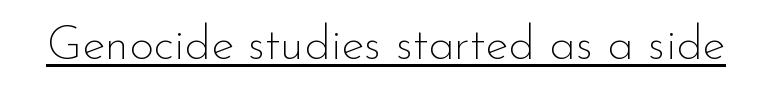
The image shows 48 px thin sans-serif type, upright; set normal letter spacing, underlined; low stroke contrast and a small x-height.
